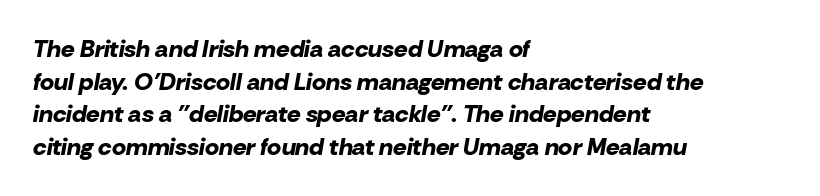
The image shows 24 px bold type, italic (leaning right); set left-aligned, normal line spacing (1.36x), normal letter spacing, not underlined.
